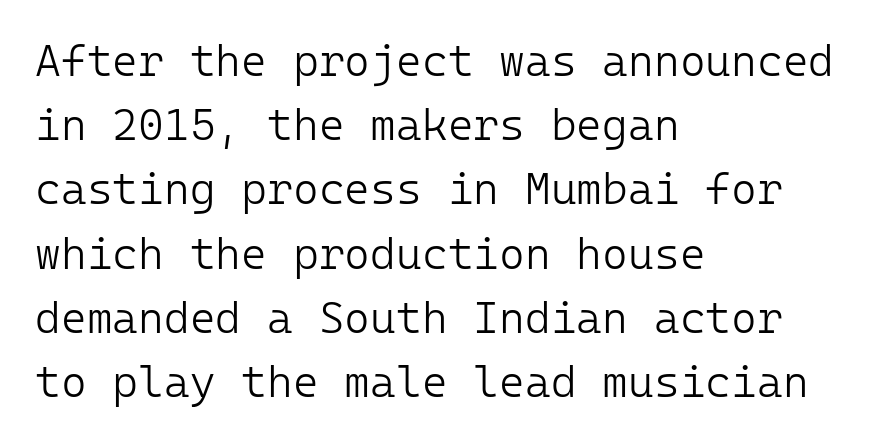
Line spacing here is normal. This sample uses an upright cut, with every glyph sitting square on the baseline. Nothing heavy about these letters — not bold at all. This rendering uses left alignment, leaving the right contour irregular. Here the glyphs are tracked normally, forming tight word shapes. Each row of text sits above clean, open space.
